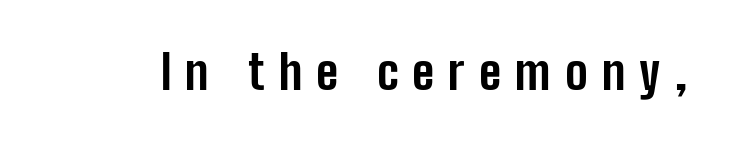
Check where the strokes stop: nothing finishes them off — pure sans. Weight: bold. The string is rendered with underlining switched off. The line texture is sparse and dotted thanks to wide tracking.
